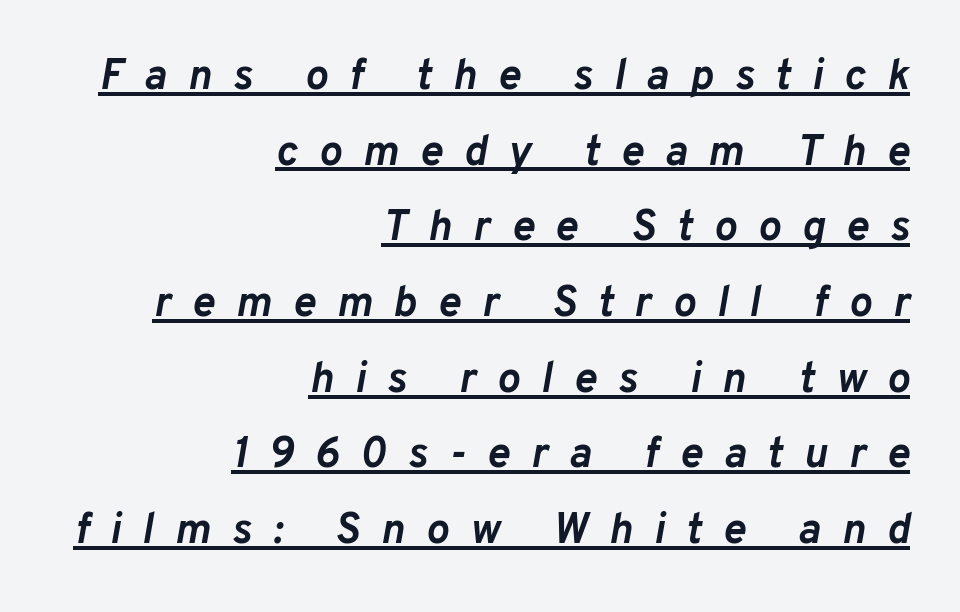
The image shows 43 px semibold type, italic (leaning right); set right-aligned, line spacing 1.76x, unusually wide letter spacing (+0.49 em), underlined; low stroke contrast and a medium x-height.
